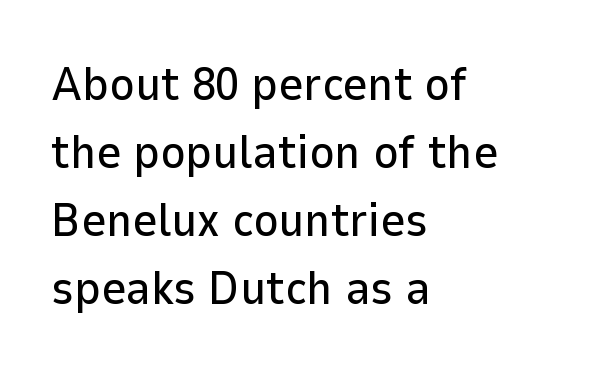
Examine the stroke ends and you'll find no serifs. Vertical spacing — default. A typesetter would call this proportional, since set widths differ per character. There is no visible air inserted between adjacent glyphs. Just letters on the line, the space beneath them empty. In terms of posture, this sample is upright.
